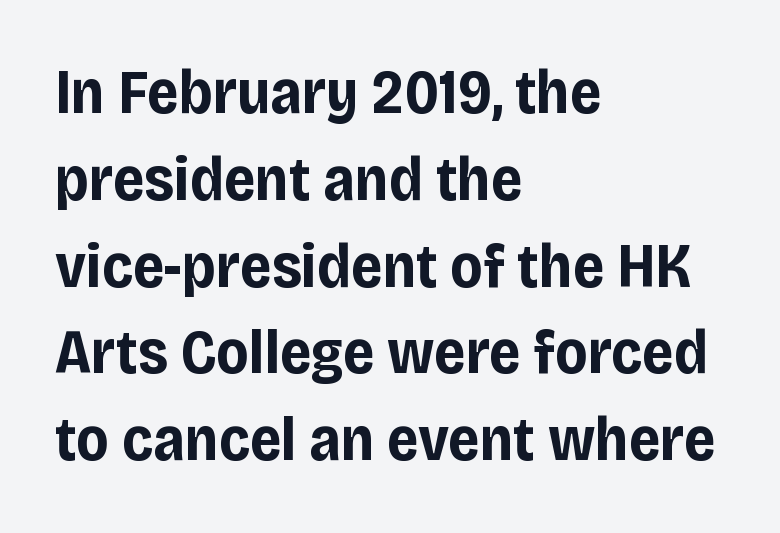
Q: Is the text bold? A: Yes.
Q: Is the text italic (slanted)? A: No, it is upright.
Q: Is the typeface a serif or a sans-serif typeface? A: Sans-serif.
Q: Is the text underlined? A: No.
Q: How is the paragraph aligned? A: Left-aligned.
Q: Is the spacing between letters normal or unusually wide? A: Normal.
Q: Is the spacing between lines tight, normal or loose? A: Normal.
Q: Width (condensed, normal, or wide)? A: Normal.
Q: Stroke contrast? A: Low.
Q: x-height? A: Large.
Q: Monospaced? A: No.
